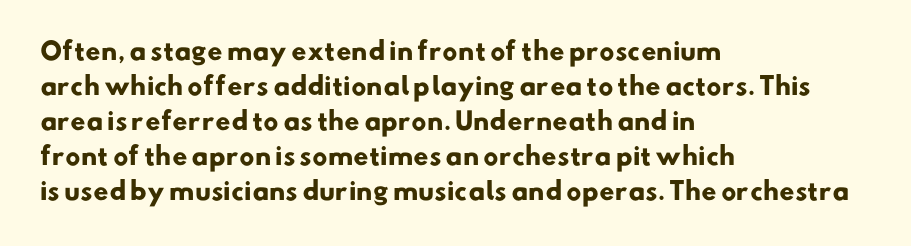
Q: Is the text bold? A: Yes.
Q: Is the text underlined? A: No.
Q: How is the paragraph aligned? A: Left-aligned.
Q: Is the spacing between letters normal or unusually wide? A: Normal.
Q: Is the spacing between lines tight, normal or loose? A: Normal.
